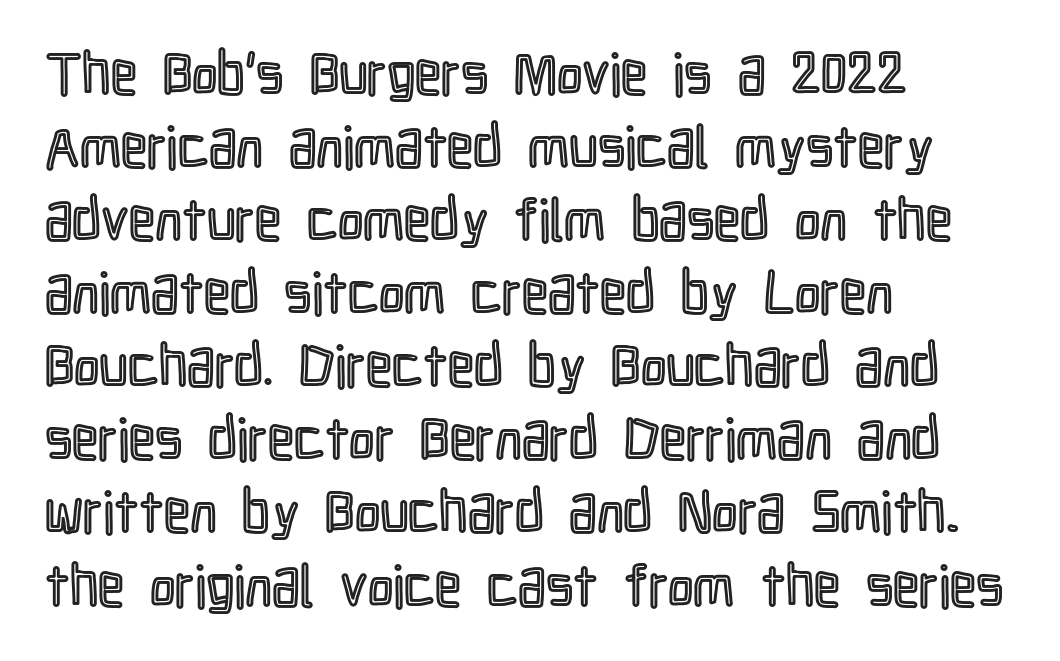
The image shows 58 px condensed type, upright; set left-aligned, normal line spacing (1.26x), normal letter spacing, not underlined; a medium x-height.
